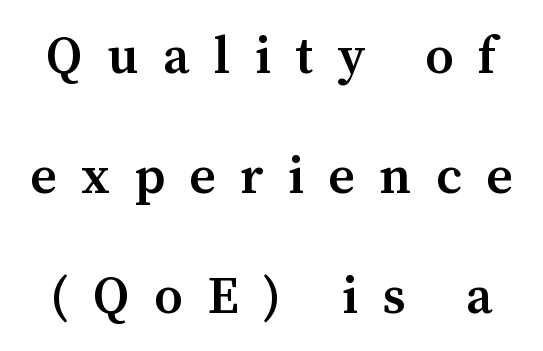
{"serif": "yes", "italic": "no", "bold": "semi", "weight": "semibold", "width": "normal", "stroke_contrast": "medium", "x_height": "medium", "monospaced": "no", "underline": "no", "line_spacing": "loose", "line_spacing_ratio": 2.31, "letter_spacing": "wide", "letter_spacing_em": 0.47, "glyph_px": 52}
